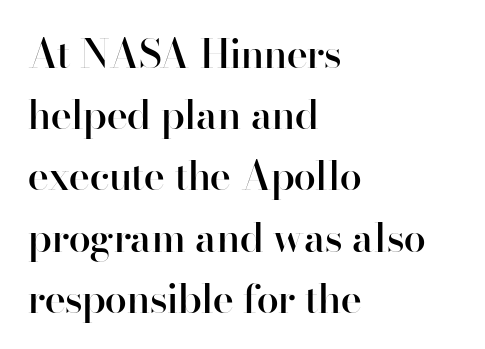
{"serif": "no", "italic": "no", "bold": "semi", "weight": "semibold", "width": "normal", "stroke_contrast": "high", "x_height": "small", "monospaced": "no", "underline": "no", "align": "left", "line_spacing": "normal", "line_spacing_ratio": 1.53, "letter_spacing": "normal", "letter_spacing_em": 0.0, "glyph_px": 40}
